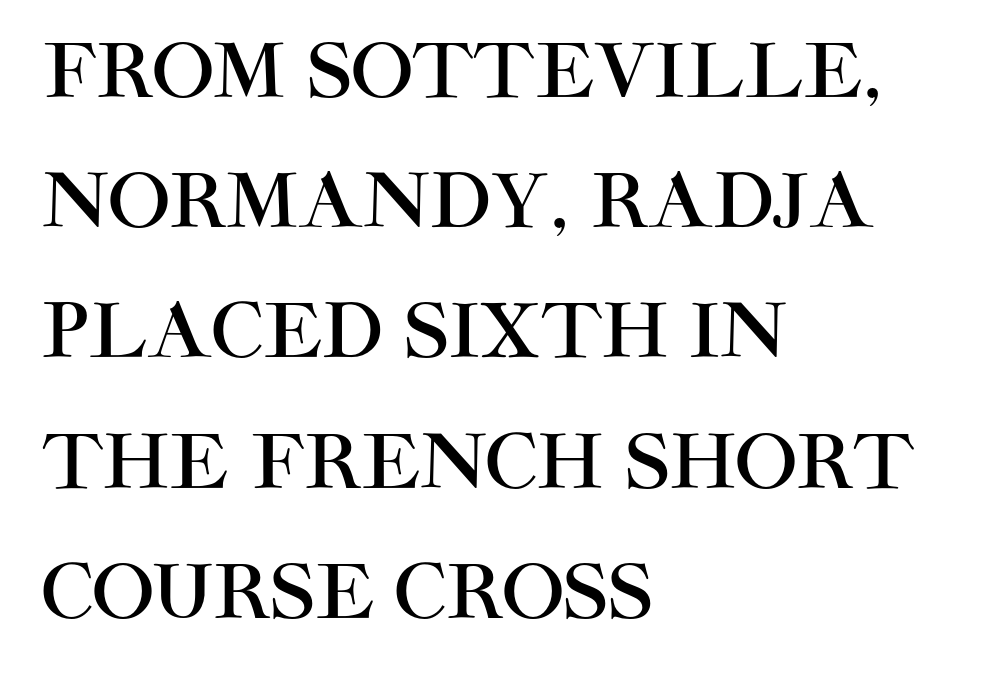
The image shows 74 px sans-serif type, upright; set left-aligned, line spacing 1.76x, normal letter spacing, not underlined; high stroke contrast and a large x-height.
